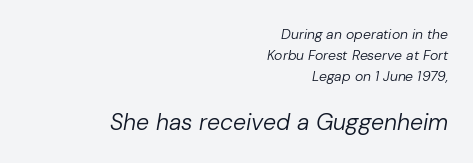
The image shows 23 px text type, italic (leaning right); set right-aligned, normal line spacing (1.51x), normal letter spacing, not underlined; the second (bottom) block is 1.64x larger.
